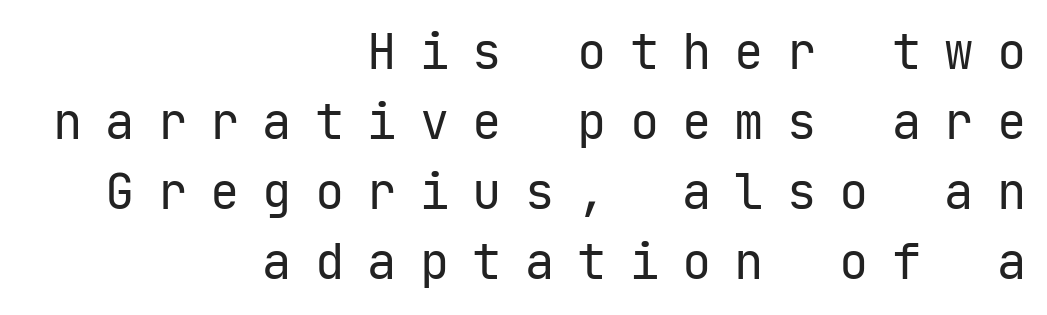
The image shows 49 px regular-weight sans-serif type, upright, monospaced; set right-aligned, normal line spacing (1.43x), unusually wide letter spacing (+0.47 em), not underlined; low stroke contrast and a medium x-height.
